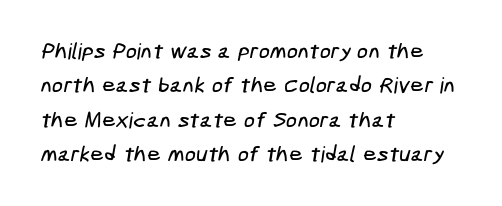
Q: Is the text underlined? A: No.
Q: How is the paragraph aligned? A: Left-aligned.
Q: Is the spacing between letters normal or unusually wide? A: Normal.
Q: Is the spacing between lines tight, normal or loose? A: Normal.
